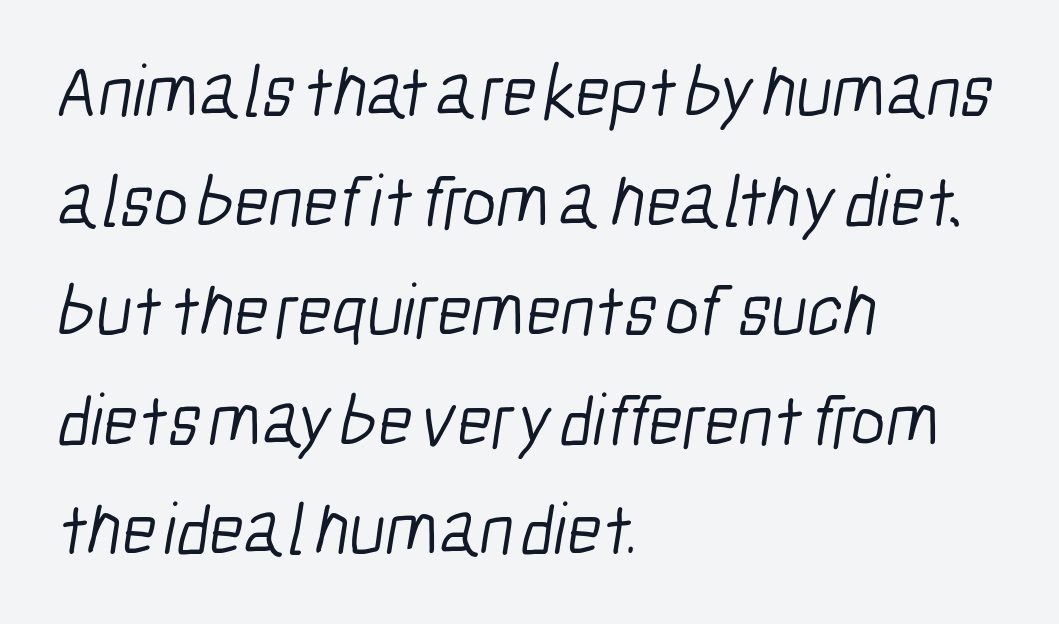
Type without underlining. Glyph-to-glyph distance matches everyday printed text. Serif or sans? Sans — the stroke terminals are bare. Is this a fixed-width face? No — the glyphs have proportional, varying widths. The lines in this sample share a left origin and differ only in where they stop. A normal amount of white space separates one row of letters from the next.
